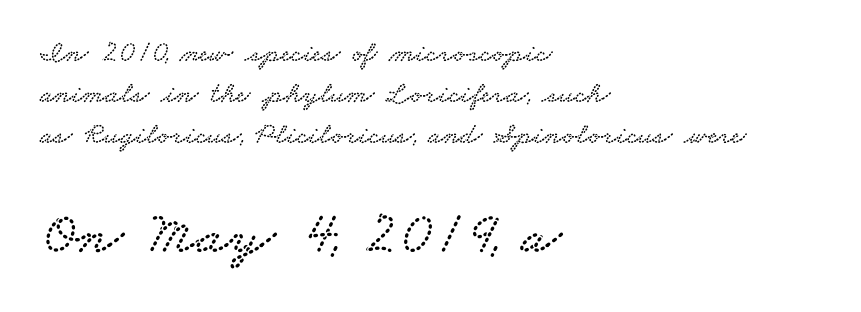
{"serif": "yes", "width": "wide", "stroke_contrast": "low", "x_height": "small", "monospaced": "no", "underline": "no", "align": "left", "line_spacing": "normal", "line_spacing_ratio": 1.37, "letter_spacing": "normal", "letter_spacing_em": 0.0, "larger_block": "second", "size_ratio": 2.0, "glyph_px": 60}
